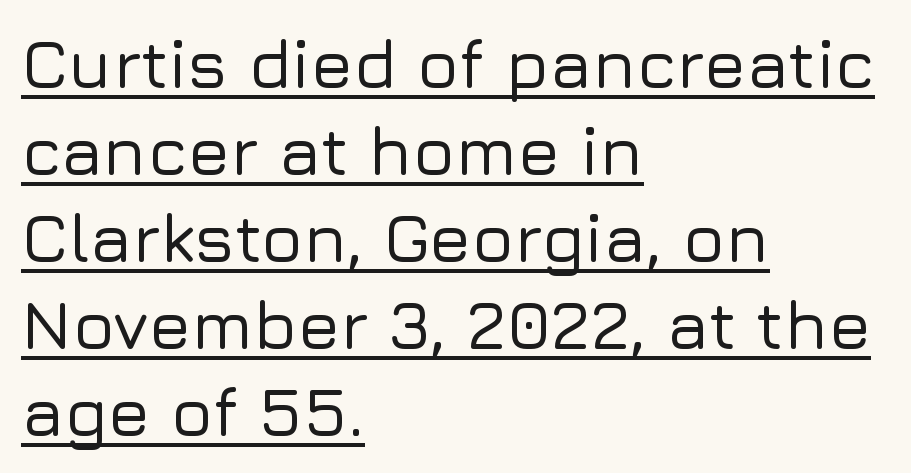
A typesetter would call this zero additional tracking. The lettering is marked with a stroke running underneath it. The text was rendered using a sans face with plain stroke endings. Ordinary non-slanted type is in use. This sample has the flowing, uneven cadence of proportional lettering. Notice how the passage keeps a crisp vertical edge on the left only.
